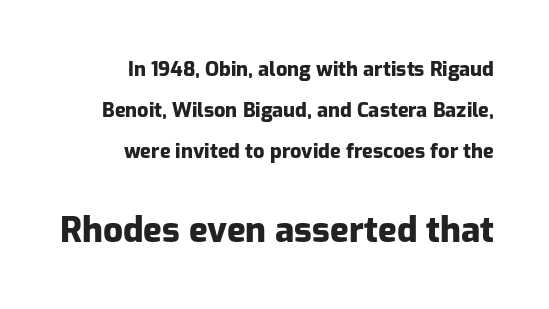
Widely set lines give the paragraph a tall, airy silhouette. Of the two passages, the one underneath uses the larger point size. The passage shown is typed in a proportional face where columns would drift. Nope, not italic — everything's standing straight.
